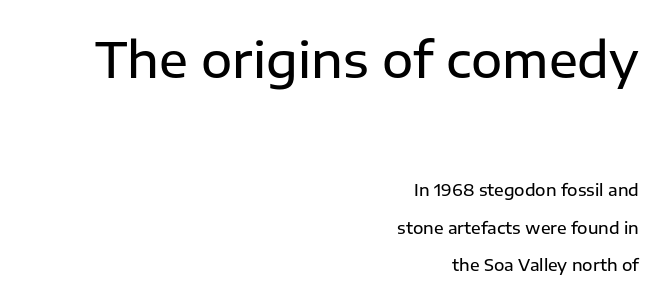
The image shows 48 px semibold sans-serif type, upright; set right-aligned, loose line spacing (2.35x), normal letter spacing, not underlined; the first (top) block is 3.0x larger; low stroke contrast and a medium x-height.
